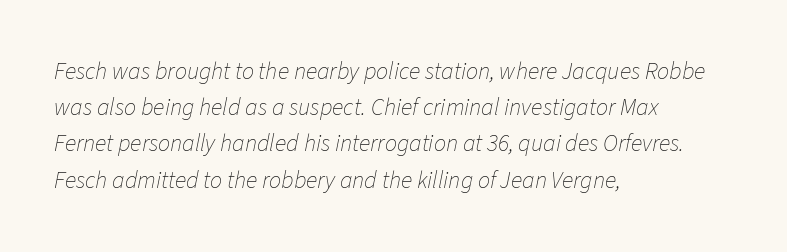
The image shows 24 px text type, italic (leaning right); set left-aligned, normal line spacing (1.51x), normal letter spacing, not underlined.
